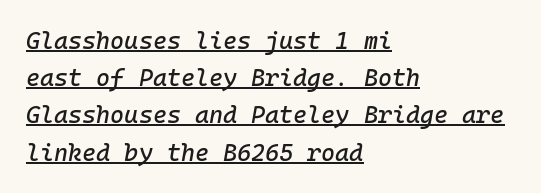
Q: Is the text italic (slanted)? A: Yes, it leans right by about 10 degrees.
Q: Is the text underlined? A: Yes.
Q: How is the paragraph aligned? A: Left-aligned.
Q: Is the spacing between letters normal or unusually wide? A: Normal.
Q: Is the spacing between lines tight, normal or loose? A: Normal.
